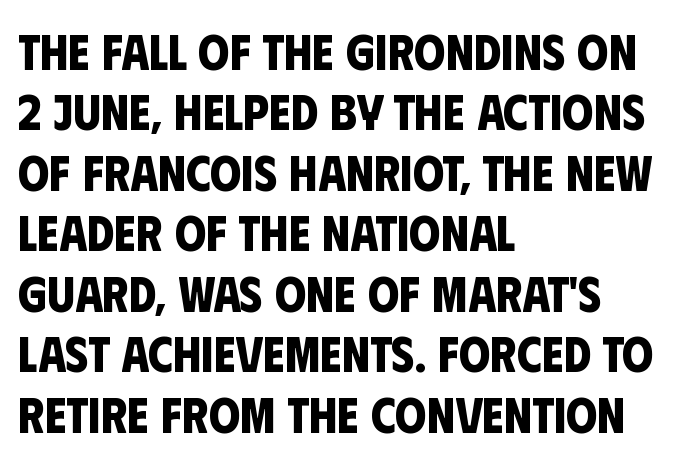
The face used here is proportionally spaced, like ordinary book or web type. Caption: standard tracking, unaltered. Compared with a centered layout, this one pins lines to the left instead. Look at the bottom of the vertical strokes: they stop flat, with no serifs.
